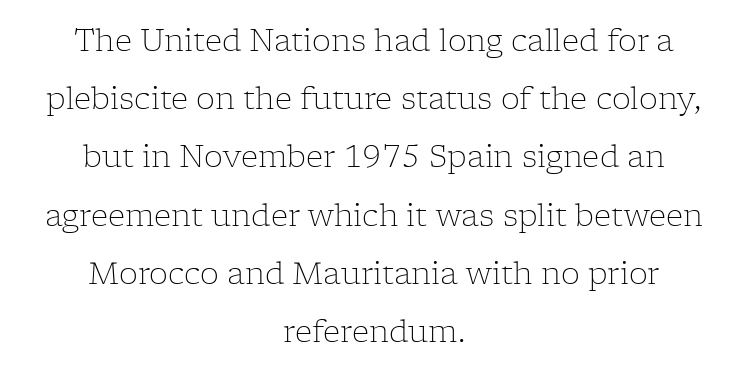
{"serif": "yes", "italic": "no", "bold": "no", "weight": "light", "width": "normal", "stroke_contrast": "low", "x_height": "medium", "monospaced": "no", "underline": "no", "align": "center", "line_spacing": "loose", "line_spacing_ratio": 1.94, "letter_spacing": "normal", "letter_spacing_em": 0.0, "glyph_px": 30}
